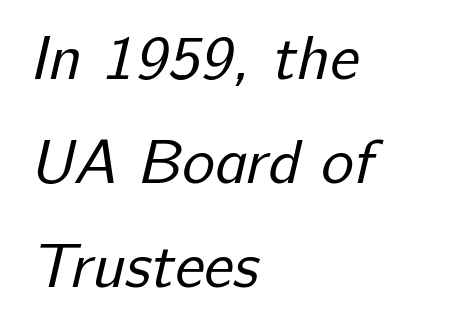
The image shows 62 px regular-weight sans-serif type; set left-aligned, normal line spacing (1.68x), normal letter spacing, not underlined; low stroke contrast and a medium x-height.
